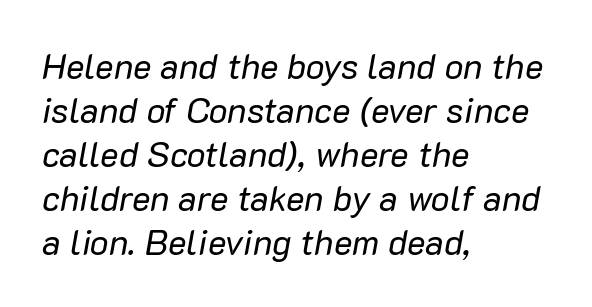
Standard letterfit; no display-style spreading of the glyphs. The weight would be labelled regular, book, light, or lighter still. The block of text has a typical density, with ordinary space between rows. Here the designer chose a conventional face with non-uniform glyph widths.
